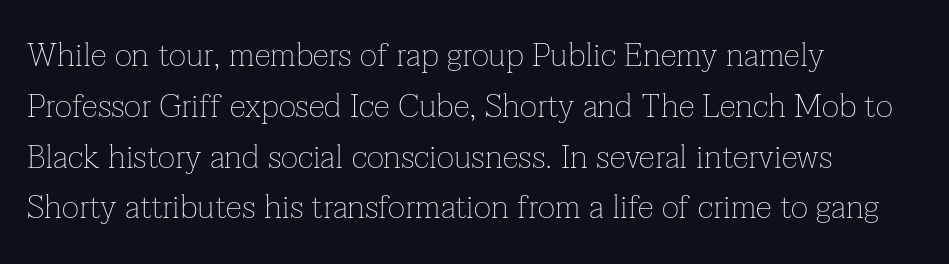
{"serif": "yes", "italic": "no", "bold": "no", "weight": "thin", "width": "normal", "stroke_contrast": "low", "x_height": "medium", "monospaced": "no", "underline": "no", "align": "left", "line_spacing": "normal", "line_spacing_ratio": 1.54, "letter_spacing": "normal", "letter_spacing_em": 0.0, "glyph_px": 33}
